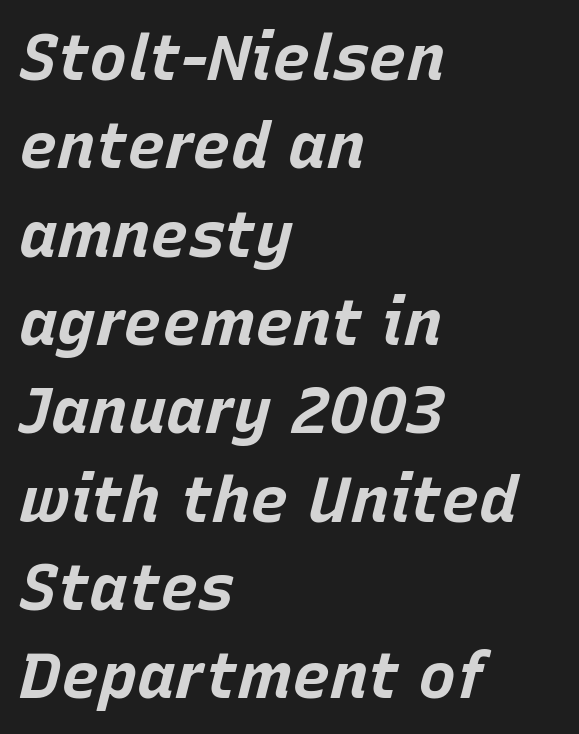
{"italic": "yes", "lean": "right", "slant_degrees": 15, "bold": "yes", "weight": "bold", "width": "normal", "stroke_contrast": "low", "x_height": "large", "monospaced": "no", "underline": "no", "align": "left", "line_spacing": "normal", "line_spacing_ratio": 1.38, "letter_spacing": "normal", "letter_spacing_em": 0.0, "glyph_px": 64}
